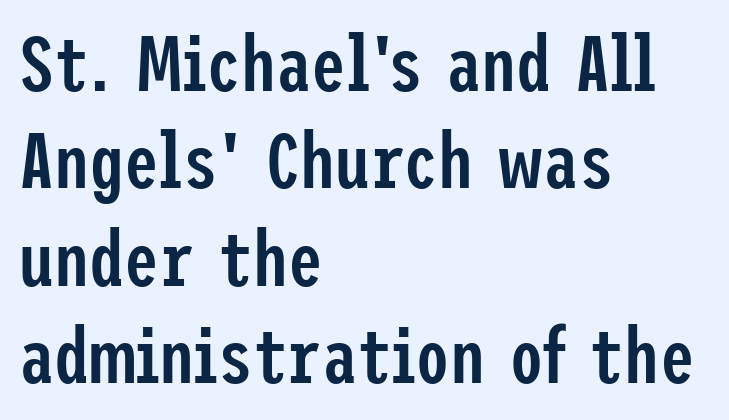
{"serif": "no", "italic": "no", "bold": "semi", "weight": "semibold", "width": "condensed", "stroke_contrast": "low", "x_height": "medium", "underline": "no", "align": "left", "line_spacing": "normal", "line_spacing_ratio": 1.25, "letter_spacing": "normal", "letter_spacing_em": 0.0, "glyph_px": 78}
